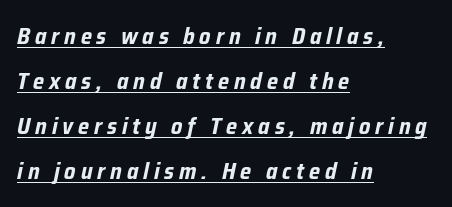
The image shows 23 px bold type, italic (leaning right); set left-aligned, loose line spacing (1.95x), unusually wide letter spacing (+0.21 em), underlined.
